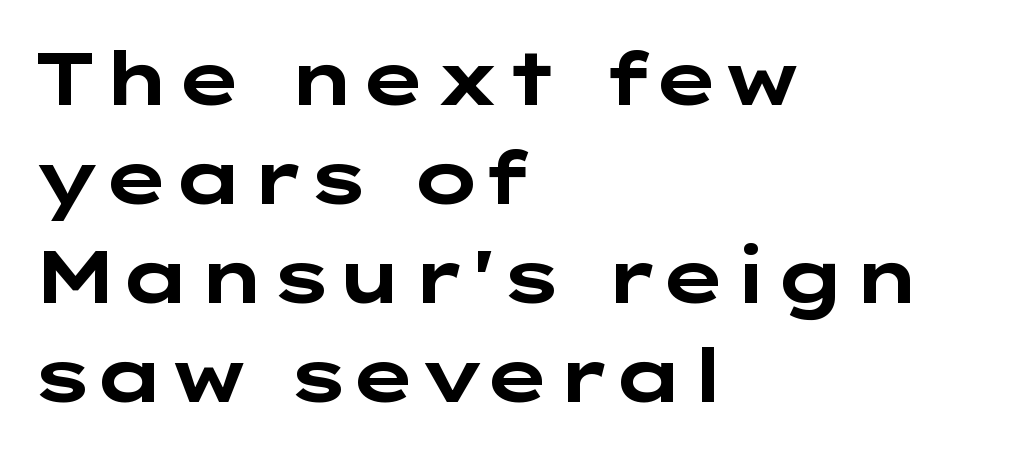
The image shows 74 px bold, wide sans-serif type, upright; set left-aligned, normal line spacing (1.34x), normal letter spacing, not underlined; low stroke contrast and a medium x-height.
